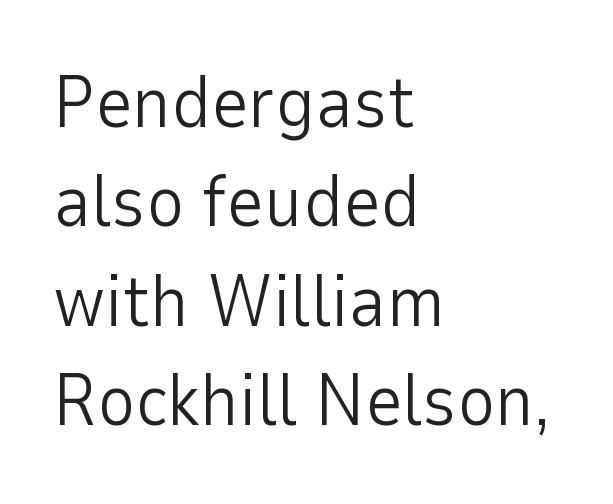
Q: Is the text bold? A: No.
Q: Is the text italic (slanted)? A: No, it is upright.
Q: Is the typeface a serif or a sans-serif typeface? A: Sans-serif.
Q: Is the text underlined? A: No.
Q: How is the paragraph aligned? A: Left-aligned.
Q: Is the spacing between letters normal or unusually wide? A: Normal.
Q: Is the spacing between lines tight, normal or loose? A: Normal.
Q: Width (condensed, normal, or wide)? A: Normal.
Q: Stroke contrast? A: Low.
Q: x-height? A: Medium.
Q: Monospaced? A: No.
